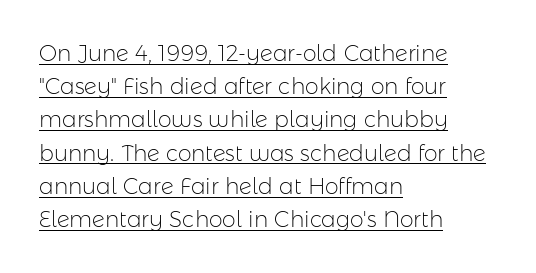
The image shows 22 px text type, upright; set left-aligned, normal line spacing (1.51x), normal letter spacing, underlined.
